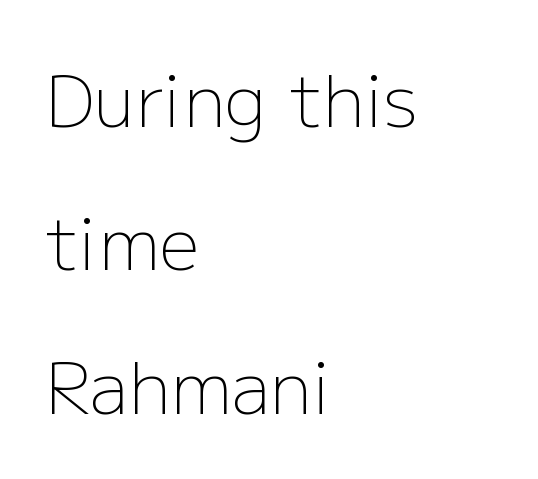
{"serif": "no", "italic": "no", "bold": "no", "weight": "light", "width": "normal", "stroke_contrast": "low", "x_height": "medium", "monospaced": "no", "underline": "no", "align": "left", "line_spacing": "loose", "line_spacing_ratio": 2.02, "letter_spacing": "normal", "letter_spacing_em": 0.0, "glyph_px": 71}
